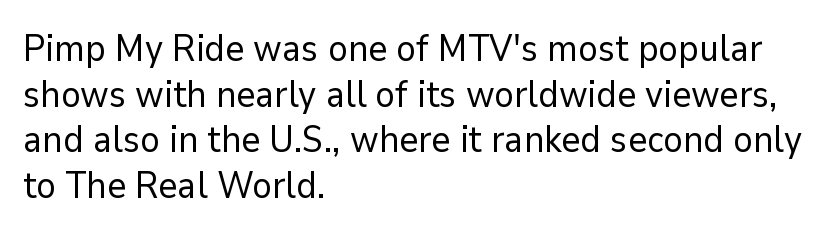
The image shows 37 px regular-weight sans-serif type, upright; set left-aligned, line spacing 1.23x, normal letter spacing, not underlined; low stroke contrast and a medium x-height.
